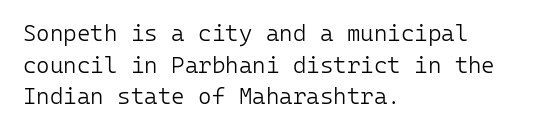
{"italic": "no", "bold": "no", "underline": "no", "align": "left", "line_spacing": "normal", "line_spacing_ratio": 1.37, "letter_spacing": "normal", "letter_spacing_em": 0.0, "glyph_px": 23}
